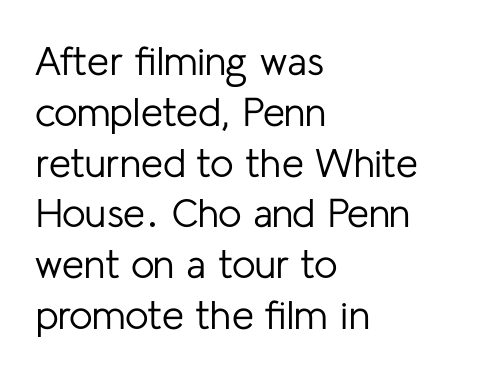
Q: Is the text bold? A: No.
Q: Is the text italic (slanted)? A: No, it is upright.
Q: Is the typeface a serif or a sans-serif typeface? A: Sans-serif.
Q: Is the text underlined? A: No.
Q: How is the paragraph aligned? A: Left-aligned.
Q: Is the spacing between letters normal or unusually wide? A: Normal.
Q: Is the spacing between lines tight, normal or loose? A: Normal.
Q: Width (condensed, normal, or wide)? A: Normal.
Q: Stroke contrast? A: Low.
Q: x-height? A: Medium.
Q: Monospaced? A: No.
